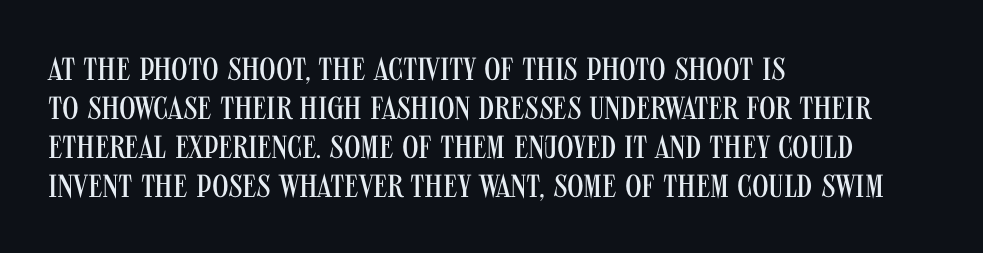
Caption: face not bold, strokes unweighted. Do the characters align in a grid? No, the font is proportional. Typeset ragged right — the left edge is the straight one. The words here are not underlined. The characters display no serif detailing; their extremities are plain.
